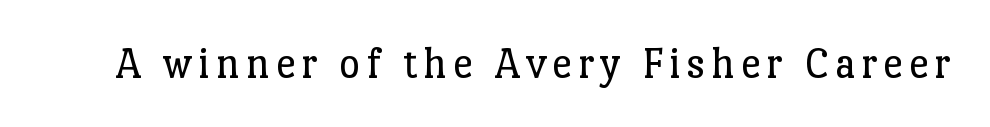
Each stroke keeps to a modest, everyday thickness or less. The rendering shows small feet on the letterforms — a serif design. Character widths vary here, with narrow letters taking less room than wide ones. Quick note: underline off. Style check: upright.
